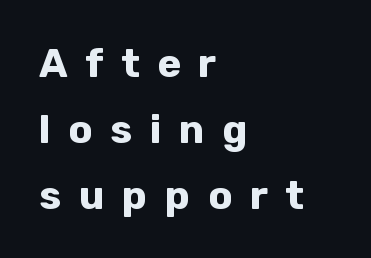
Q: Is the text bold? A: Yes.
Q: Is the text italic (slanted)? A: No, it is upright.
Q: Is the typeface a serif or a sans-serif typeface? A: Sans-serif.
Q: Is the text underlined? A: No.
Q: How is the paragraph aligned? A: Left-aligned.
Q: Is the spacing between letters normal or unusually wide? A: Unusually wide.
Q: Is the spacing between lines tight, normal or loose? A: Normal.
Q: Width (condensed, normal, or wide)? A: Normal.
Q: Stroke contrast? A: Low.
Q: x-height? A: Medium.
Q: Monospaced? A: No.
